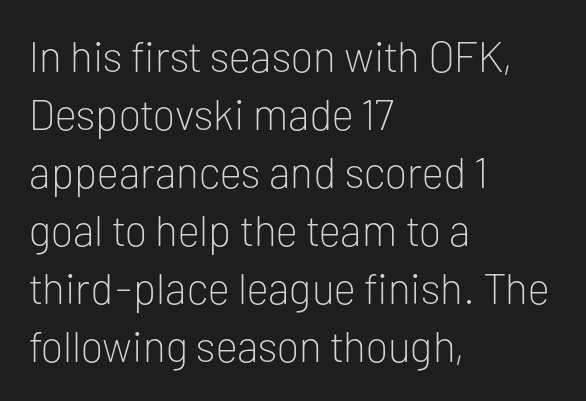
Q: Is the text bold? A: No.
Q: Is the text italic (slanted)? A: No, it is upright.
Q: Is the typeface a serif or a sans-serif typeface? A: Sans-serif.
Q: Is the text underlined? A: No.
Q: How is the paragraph aligned? A: Left-aligned.
Q: Is the spacing between letters normal or unusually wide? A: Normal.
Q: Is the spacing between lines tight, normal or loose? A: Normal.
Q: Width (condensed, normal, or wide)? A: Normal.
Q: Stroke contrast? A: Low.
Q: x-height? A: Medium.
Q: Monospaced? A: No.
